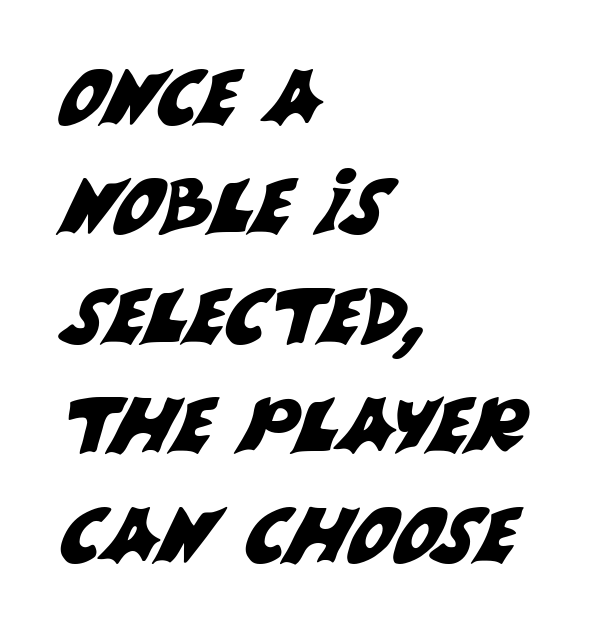
{"serif": "no", "width": "normal", "stroke_contrast": "medium", "x_height": "large", "monospaced": "no", "underline": "no", "align": "left", "line_spacing": "normal", "line_spacing_ratio": 1.44, "letter_spacing": "normal", "letter_spacing_em": 0.0, "glyph_px": 76}
